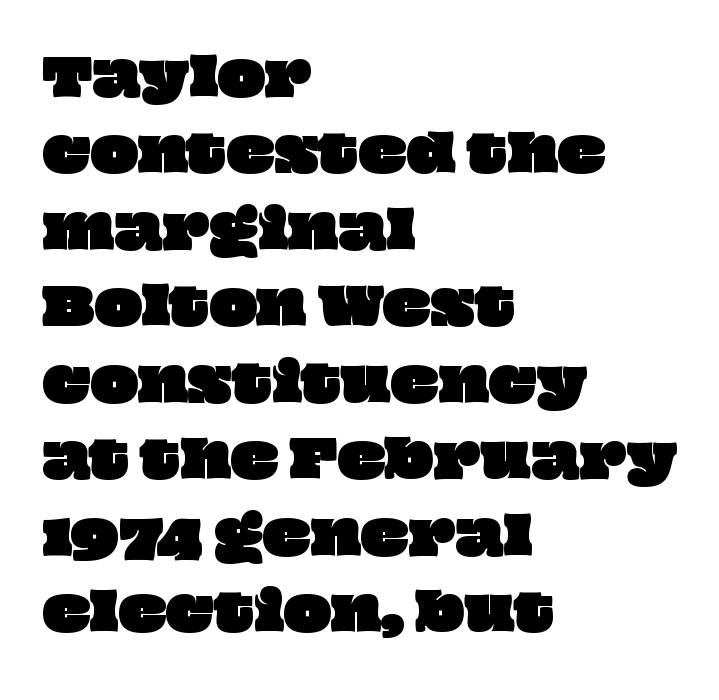
The image shows 50 px wide type; set left-aligned, normal line spacing (1.53x), normal letter spacing, not underlined; low stroke contrast and a large x-height.
